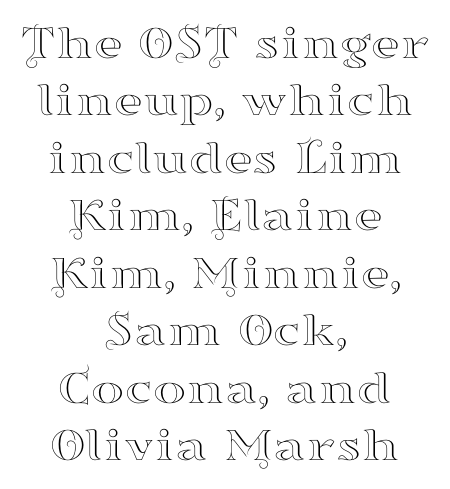
{"serif": "yes", "italic": "no", "width": "wide", "stroke_contrast": "high", "x_height": "small", "monospaced": "no", "underline": "no", "align": "center", "line_spacing": "tight", "line_spacing_ratio": 1.15, "letter_spacing": "normal", "letter_spacing_em": 0.0, "glyph_px": 50}
